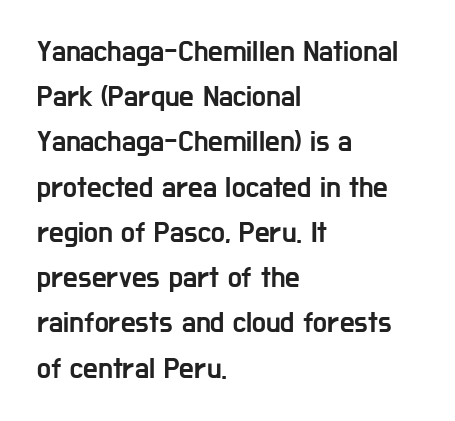
Posture: vertical. Here the designer chose a conventional face with non-uniform glyph widths. The passage is arranged the way most books set body copy — flush left. These lines keep a tight, regular rhythm from letter to letter. Horizontal bands of white between lines are of average thickness.
